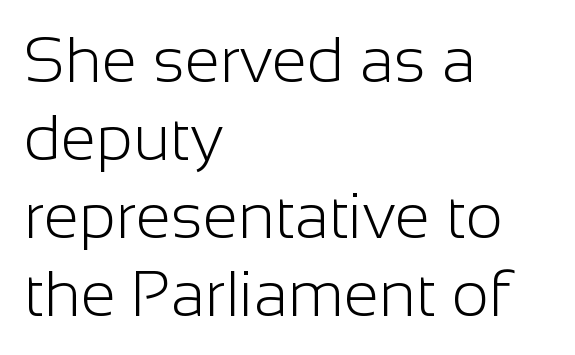
The rag falls on the right side of this text block. Varying glyph widths throughout — classic text-font behaviour. Observe the absence of serifs on each vertical stroke in this sample. Style check: upright. Each stroke keeps to a modest, everyday thickness or less. Default kerning and tracking; the words read as compact shapes.
